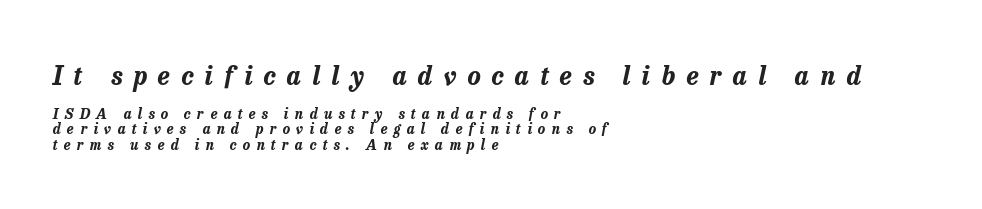
The image shows 25 px bold type, italic (leaning right); set left-aligned, tight line spacing (1.11x), unusually wide letter spacing (+0.45 em), not underlined; the first (top) block is 1.79x larger.
